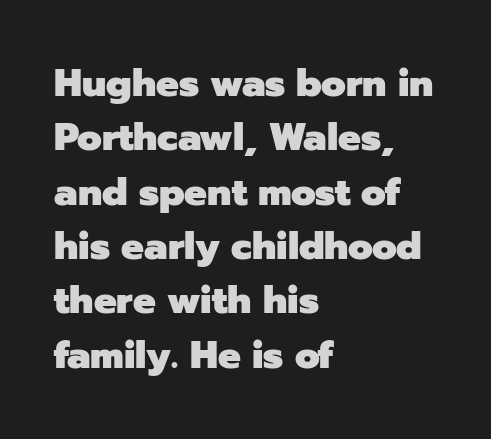
Visually the block forms a straight wall on the left and a jagged coastline on the right. The glyphs have the mass of a bold cut. Is this a sans? Yes — the strokes have no serifs. The rendering uses natural spacing where letterforms have individual widths. Style check: upright. The space beneath each line is pristine and unruled.
